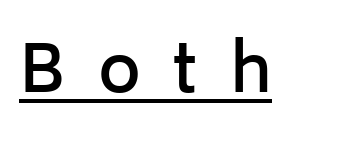
Posture: upright roman. A typesetter would label this face a sans. Typographic density is moderately raised because the face is semibold. Do the characters align in a grid? No, the font is proportional. You can see a thin bar hugging the bottom of the glyphs.
